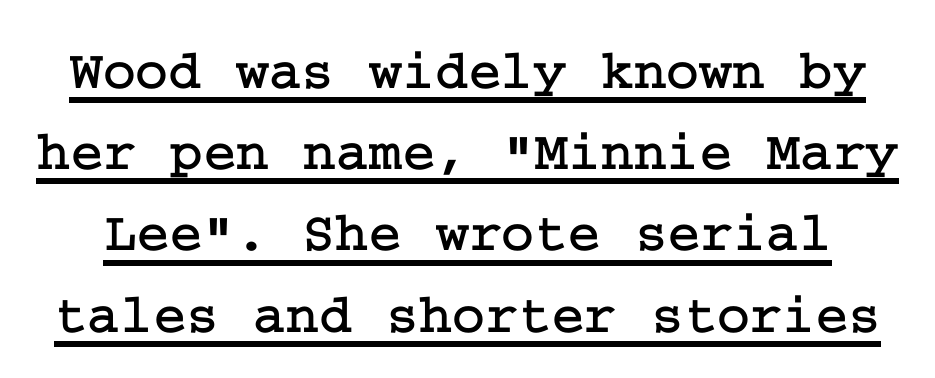
The image shows 56 px serif type, upright; set normal line spacing (1.45x), normal letter spacing, underlined; low stroke contrast and a medium x-height.
